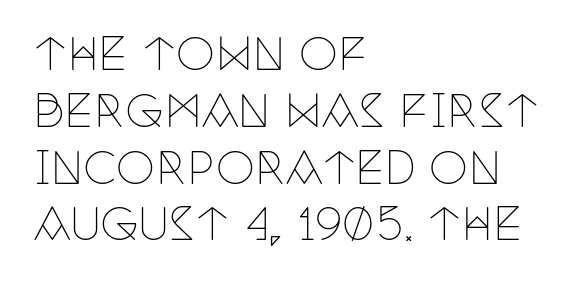
The rendering keeps characters at their native spacing. One glance says typical: line gaps are just what's usual. Think standard paragraph weight, or any step lighter than that. Letterform terminals end in serifs throughout the passage. Clear beneath every line of the passage. The letters advance in unequal steps, a hallmark of proportional type.
